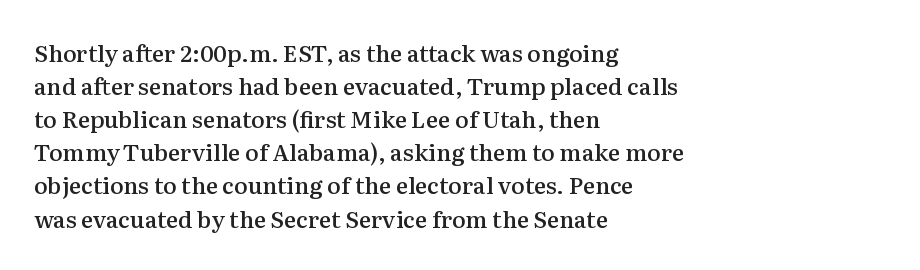
{"italic": "no", "bold": "semi", "underline": "no", "align": "left", "line_spacing": "normal", "line_spacing_ratio": 1.44, "letter_spacing": "normal", "letter_spacing_em": 0.0, "glyph_px": 23}
